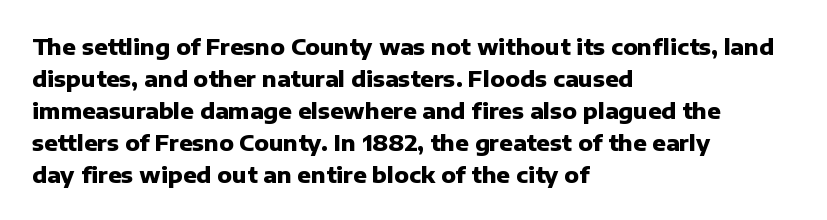
The image shows 22 px bold type, upright; set left-aligned, normal line spacing (1.45x), normal letter spacing, not underlined.
